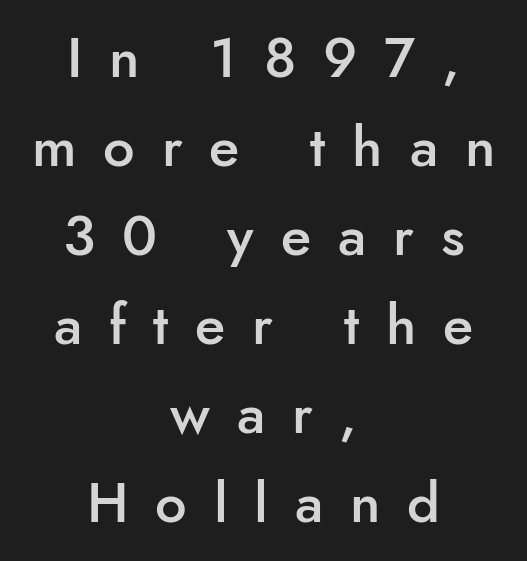
{"serif": "no", "italic": "no", "bold": "semi", "weight": "semibold", "width": "normal", "stroke_contrast": "low", "x_height": "small", "monospaced": "no", "underline": "no", "align": "center", "line_spacing": "normal", "line_spacing_ratio": 1.59, "letter_spacing": "wide", "letter_spacing_em": 0.48, "glyph_px": 56}
